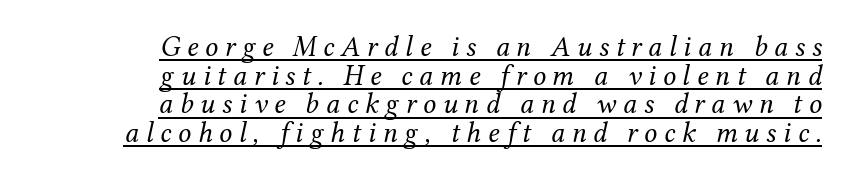
The image shows 29 px regular-weight serif type, italic (leaning right); set right-aligned, tight line spacing (0.99x), unusually wide letter spacing (+0.23 em), underlined; medium stroke contrast and a medium x-height.
